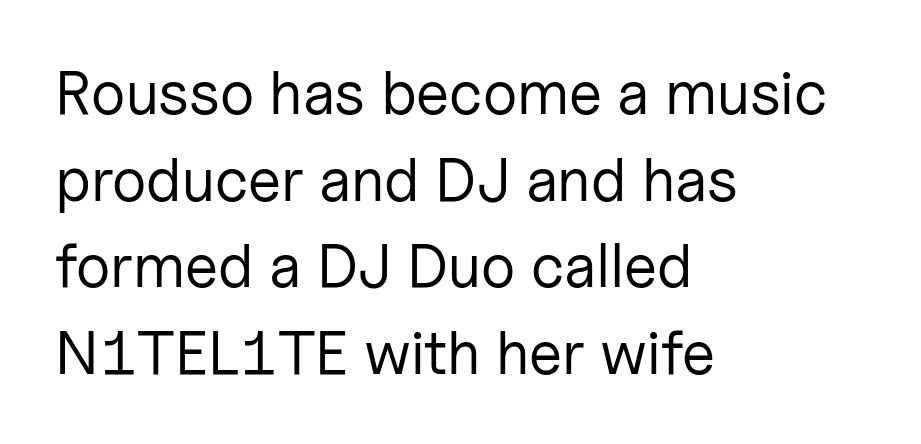
Q: Is the text bold? A: No.
Q: Is the text italic (slanted)? A: No, it is upright.
Q: Is the typeface a serif or a sans-serif typeface? A: Sans-serif.
Q: Is the text underlined? A: No.
Q: How is the paragraph aligned? A: Left-aligned.
Q: Is the spacing between letters normal or unusually wide? A: Normal.
Q: Is the spacing between lines tight, normal or loose? A: Normal.
Q: Width (condensed, normal, or wide)? A: Normal.
Q: Stroke contrast? A: Low.
Q: x-height? A: Medium.
Q: Monospaced? A: No.
